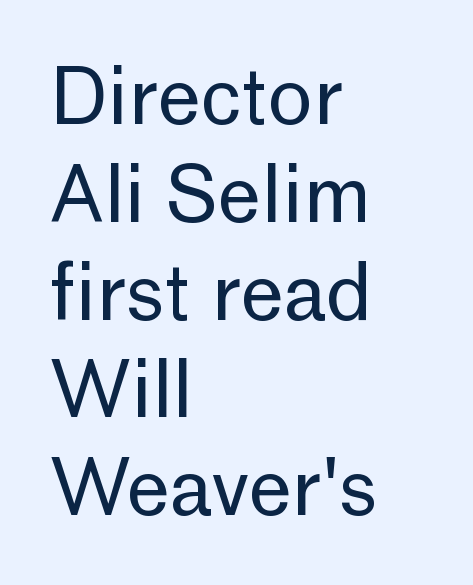
Q: Is the text bold? A: No.
Q: Is the text italic (slanted)? A: No, it is upright.
Q: Is the typeface a serif or a sans-serif typeface? A: Sans-serif.
Q: Is the text underlined? A: No.
Q: How is the paragraph aligned? A: Left-aligned.
Q: Is the spacing between letters normal or unusually wide? A: Normal.
Q: Is the spacing between lines tight, normal or loose? A: Normal.
Q: Width (condensed, normal, or wide)? A: Normal.
Q: Stroke contrast? A: Low.
Q: x-height? A: Medium.
Q: Monospaced? A: No.
